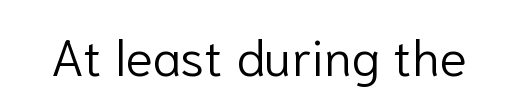
The image shows 51 px light sans-serif type, upright; set normal letter spacing, not underlined; low stroke contrast and a medium x-height.
